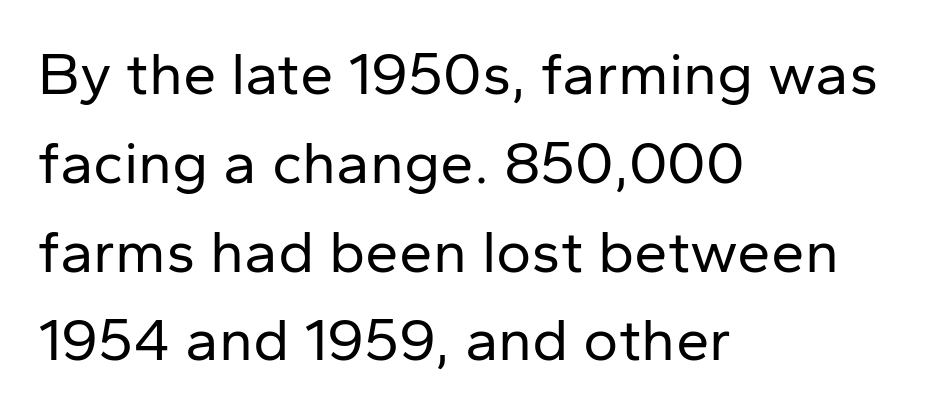
The image shows 60 px regular-weight sans-serif type, upright; set left-aligned, normal line spacing (1.48x), normal letter spacing, not underlined; low stroke contrast and a medium x-height.
